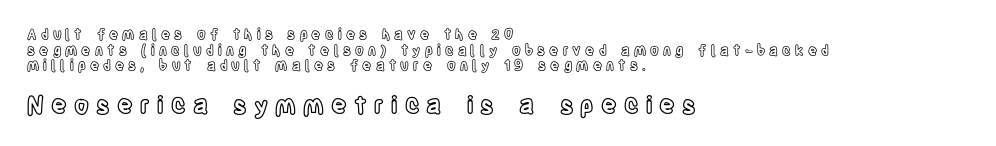
The specimen reads as upright at a glance. Honestly, the rows look squashed on top of each other. The horizontal fit of the characters is loose and conspicuously gappy. This layout puts the modest block above and the oversized block below. Just letters on the line, the space beneath them empty.
